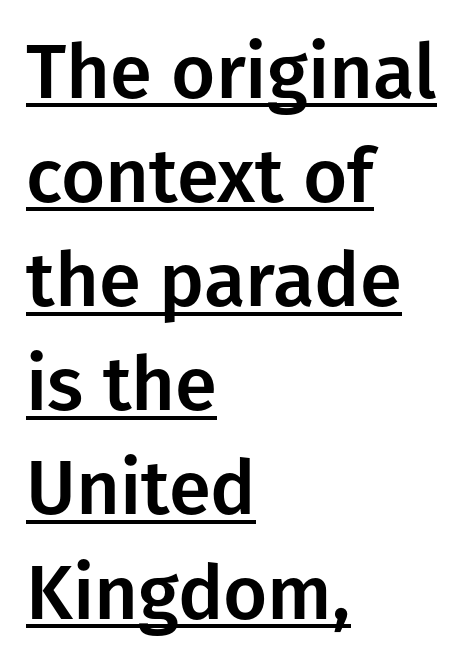
Q: Is the text italic (slanted)? A: No, it is upright.
Q: Is the typeface a serif or a sans-serif typeface? A: Sans-serif.
Q: Is the text underlined? A: Yes.
Q: How is the paragraph aligned? A: Left-aligned.
Q: Is the spacing between letters normal or unusually wide? A: Normal.
Q: Is the spacing between lines tight, normal or loose? A: Normal.
Q: Width (condensed, normal, or wide)? A: Normal.
Q: Stroke contrast? A: Low.
Q: x-height? A: Medium.
Q: Monospaced? A: No.
